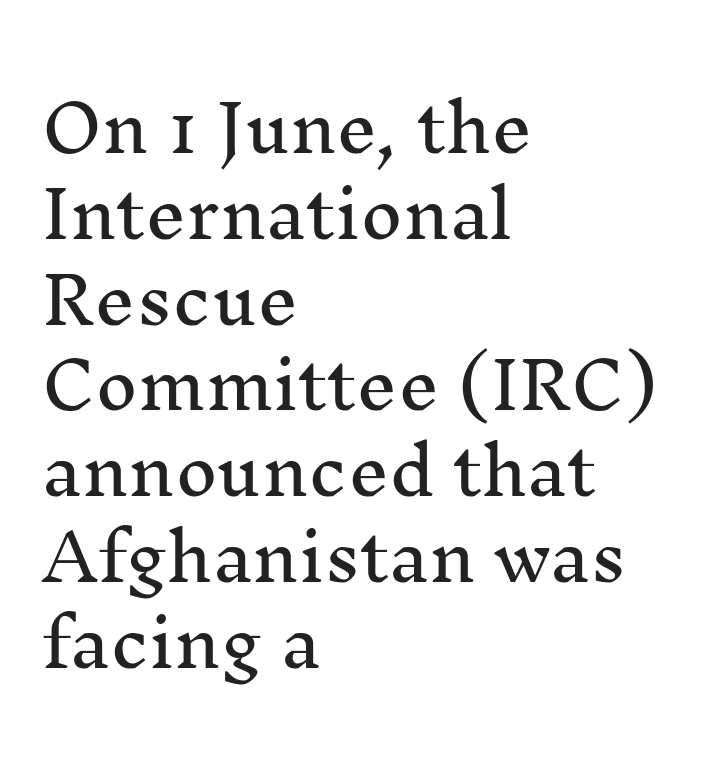
Q: Is the text italic (slanted)? A: No, it is upright.
Q: Is the typeface a serif or a sans-serif typeface? A: Serif.
Q: Is the text underlined? A: No.
Q: How is the paragraph aligned? A: Left-aligned.
Q: Is the spacing between letters normal or unusually wide? A: Normal.
Q: Is the spacing between lines tight, normal or loose? A: Normal.
Q: Width (condensed, normal, or wide)? A: Normal.
Q: Stroke contrast? A: Medium.
Q: x-height? A: Medium.
Q: Monospaced? A: No.
